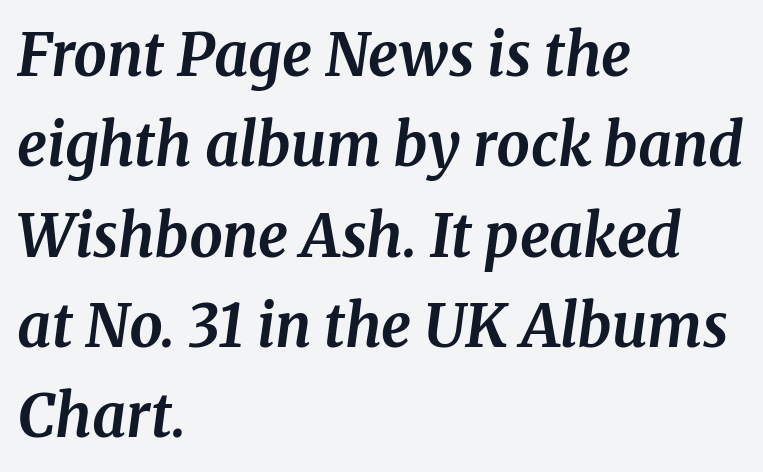
Q: Is the text bold? A: Yes.
Q: Is the text italic (slanted)? A: Yes, it leans right by about 8 degrees.
Q: Is the typeface a serif or a sans-serif typeface? A: Serif.
Q: Is the text underlined? A: No.
Q: How is the paragraph aligned? A: Left-aligned.
Q: Is the spacing between letters normal or unusually wide? A: Normal.
Q: Is the spacing between lines tight, normal or loose? A: Normal.
Q: Width (condensed, normal, or wide)? A: Normal.
Q: Stroke contrast? A: Medium.
Q: x-height? A: Medium.
Q: Monospaced? A: No.
